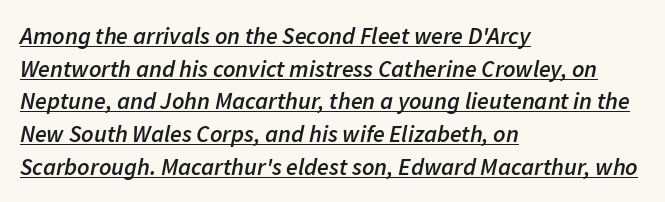
{"italic": "yes", "lean": "right", "slant_degrees": 11, "bold": "semi", "underline": "yes", "align": "left", "line_spacing": "normal", "line_spacing_ratio": 1.36, "letter_spacing": "normal", "letter_spacing_em": 0.0, "glyph_px": 24}
